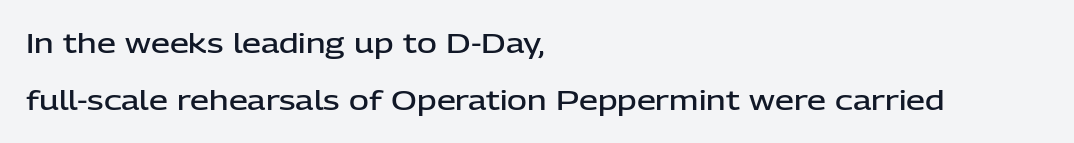
Q: Is the text bold? A: Semi-bold.
Q: Is the text italic (slanted)? A: No, it is upright.
Q: Is the text underlined? A: No.
Q: How is the paragraph aligned? A: Left-aligned.
Q: Is the spacing between letters normal or unusually wide? A: Normal.
Q: Is the spacing between lines tight, normal or loose? A: Loose.
